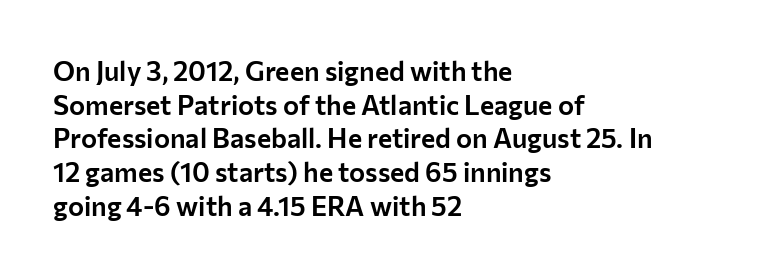
The image shows 27 px text type, upright; set left-aligned, normal line spacing (1.25x), normal letter spacing, not underlined.
